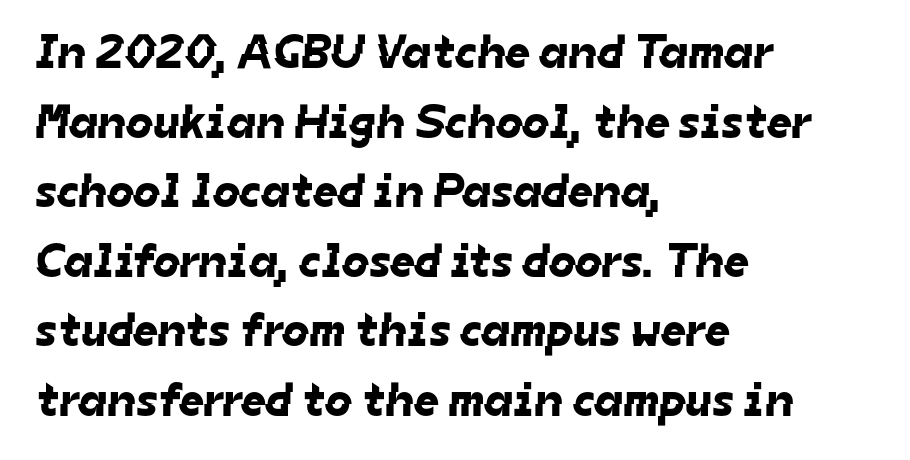
Q: Is the typeface a serif or a sans-serif typeface? A: Sans-serif.
Q: Is the text underlined? A: No.
Q: How is the paragraph aligned? A: Left-aligned.
Q: Is the spacing between letters normal or unusually wide? A: Normal.
Q: Is the spacing between lines tight, normal or loose? A: Normal.
Q: Width (condensed, normal, or wide)? A: Normal.
Q: Stroke contrast? A: Low.
Q: x-height? A: Medium.
Q: Monospaced? A: No.
